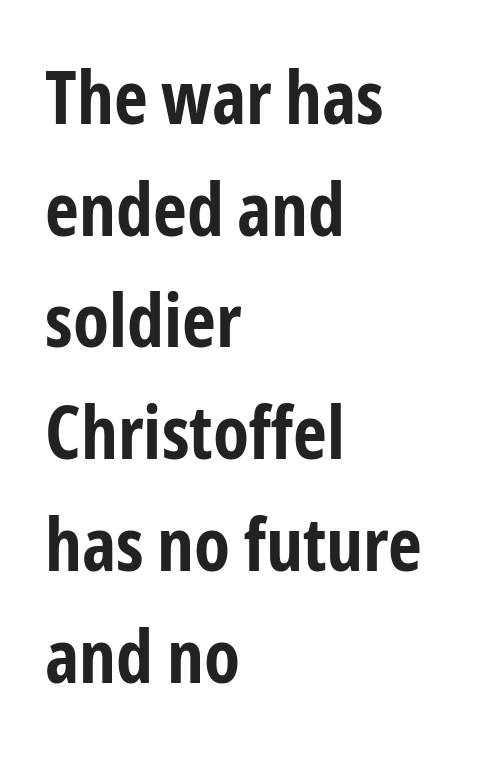
The image shows 74 px bold, condensed sans-serif type, upright; set left-aligned, normal line spacing (1.51x), normal letter spacing, not underlined; low stroke contrast and a medium x-height.
